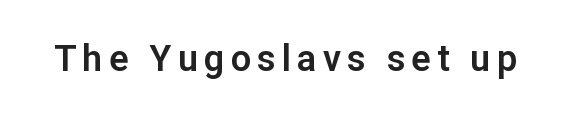
Q: Is the text italic (slanted)? A: No, it is upright.
Q: Is the typeface a serif or a sans-serif typeface? A: Sans-serif.
Q: Is the text underlined? A: No.
Q: Width (condensed, normal, or wide)? A: Normal.
Q: Stroke contrast? A: Low.
Q: x-height? A: Medium.
Q: Monospaced? A: No.
